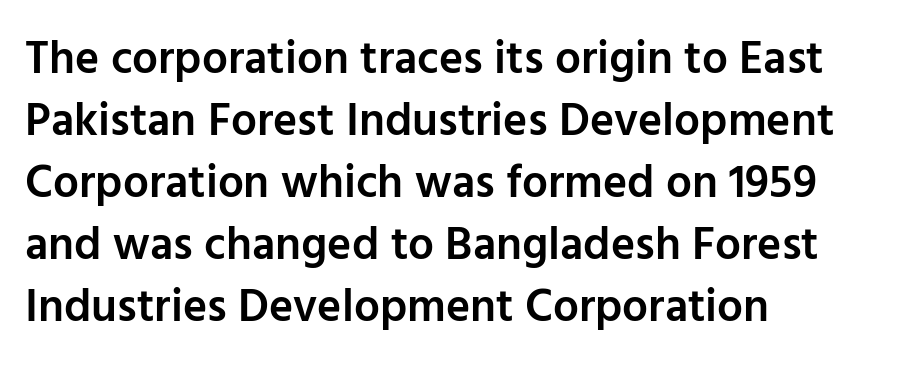
{"serif": "no", "italic": "no", "bold": "semi", "weight": "semibold", "width": "normal", "stroke_contrast": "low", "x_height": "medium", "monospaced": "no", "underline": "no", "align": "left", "line_spacing": "normal", "line_spacing_ratio": 1.35, "letter_spacing": "normal", "letter_spacing_em": 0.0, "glyph_px": 46}
